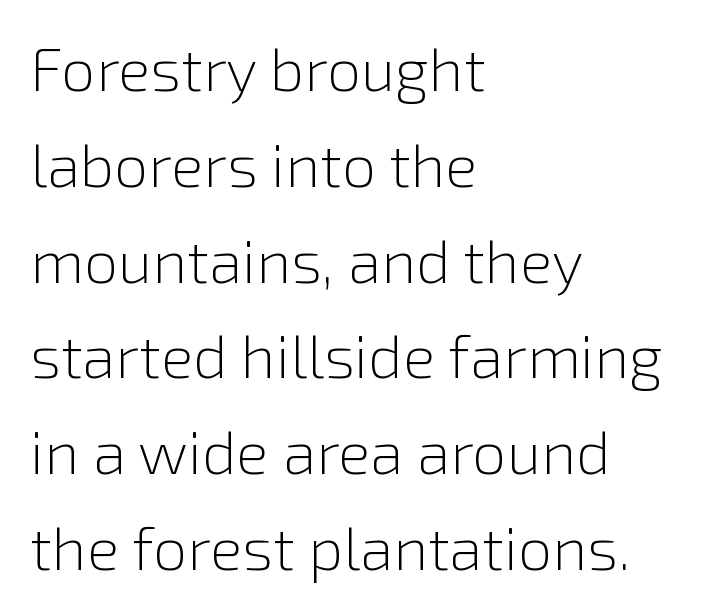
Every stem runs plumb, perpendicular to the baseline. Between one letter and the next there's only the usual sliver of space. One glance says typical: line gaps are just what's usual. The font family rendered here belongs to the sans-serif group. Is the stroke heavy? The answer is a plain regular-or-lighter.
